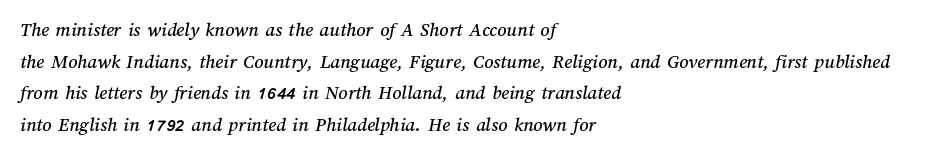
{"underline": "no", "align": "left", "line_spacing": "normal", "line_spacing_ratio": 1.58, "letter_spacing": "normal", "letter_spacing_em": 0.0, "glyph_px": 20}
